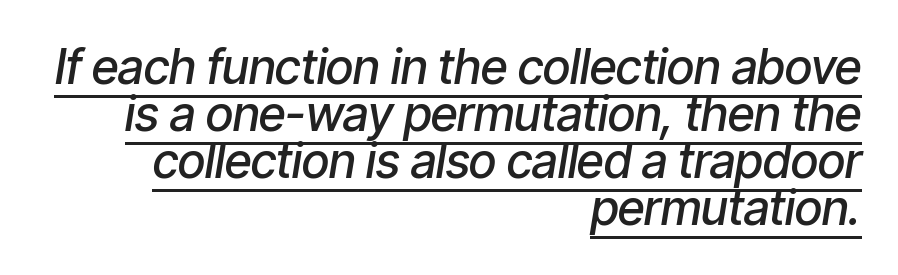
Very little white space separates one row of letters from the next. The rendering keeps characters at their native spacing. The rendering uses natural spacing where letterforms have individual widths. Notice how the passage keeps a crisp vertical edge on the right only. The font is running at a semibold setting, under full bold. Every character sits at an angle, as italics do.
